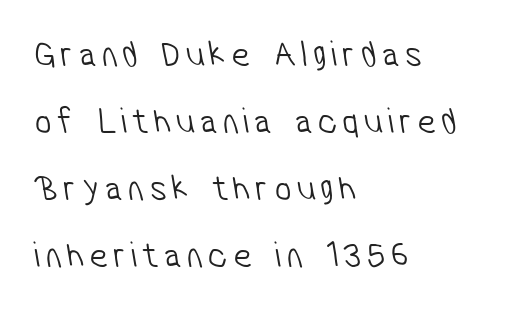
Q: Is the text bold? A: No.
Q: Is the typeface a serif or a sans-serif typeface? A: Sans-serif.
Q: Is the text underlined? A: No.
Q: How is the paragraph aligned? A: Left-aligned.
Q: Width (condensed, normal, or wide)? A: Condensed.
Q: Stroke contrast? A: Low.
Q: x-height? A: Medium.
Q: Monospaced? A: No.
